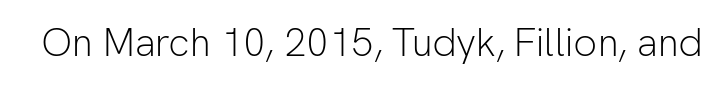
{"serif": "no", "italic": "no", "bold": "no", "weight": "light", "width": "normal", "stroke_contrast": "low", "x_height": "medium", "monospaced": "no", "underline": "no", "letter_spacing": "normal", "letter_spacing_em": 0.0, "glyph_px": 39}
